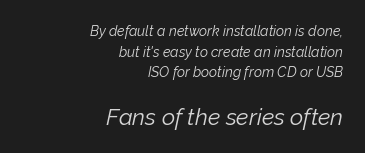
Q: Is the text bold? A: No.
Q: Is the text italic (slanted)? A: Yes, it leans right by about 12 degrees.
Q: Is the text underlined? A: No.
Q: How is the paragraph aligned? A: Right-aligned.
Q: Is the spacing between letters normal or unusually wide? A: Normal.
Q: Is the spacing between lines tight, normal or loose? A: Normal.
Q: Which block of text is set in a larger size, the first (top) or the second (bottom)? A: The second (bottom) one.
